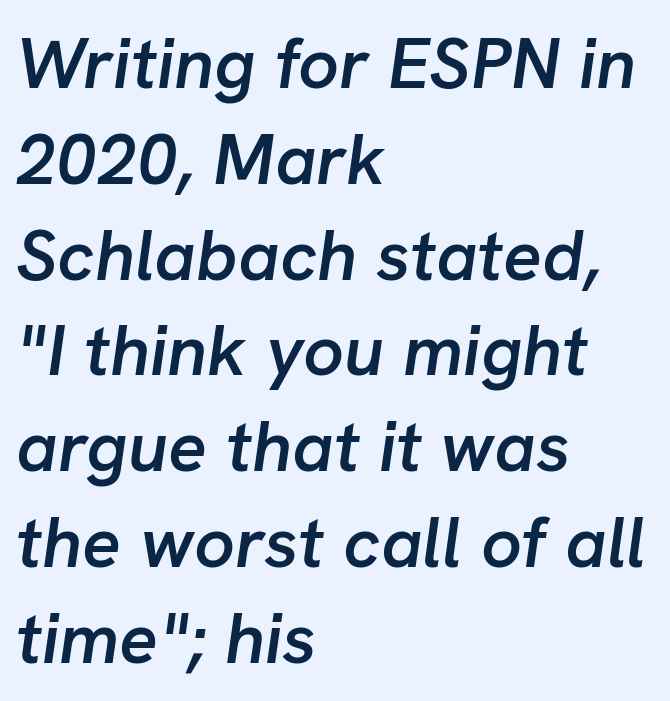
Q: Is the text bold? A: Semi-bold.
Q: Is the text italic (slanted)? A: Yes, it leans right by about 8 degrees.
Q: Is the text underlined? A: No.
Q: How is the paragraph aligned? A: Left-aligned.
Q: Is the spacing between letters normal or unusually wide? A: Normal.
Q: Is the spacing between lines tight, normal or loose? A: Normal.
Q: Width (condensed, normal, or wide)? A: Normal.
Q: Stroke contrast? A: Low.
Q: x-height? A: Medium.
Q: Monospaced? A: No.
